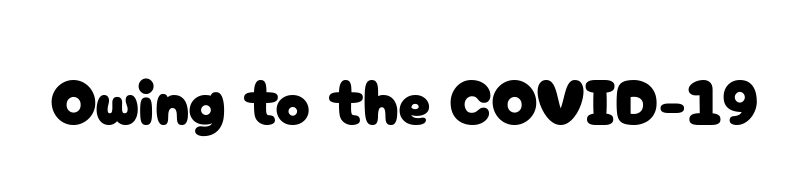
Q: Is the text italic (slanted)? A: No, it is upright.
Q: Is the typeface a serif or a sans-serif typeface? A: Sans-serif.
Q: Is the text underlined? A: No.
Q: Is the spacing between letters normal or unusually wide? A: Normal.
Q: Width (condensed, normal, or wide)? A: Normal.
Q: Stroke contrast? A: Low.
Q: x-height? A: Medium.
Q: Monospaced? A: No.
